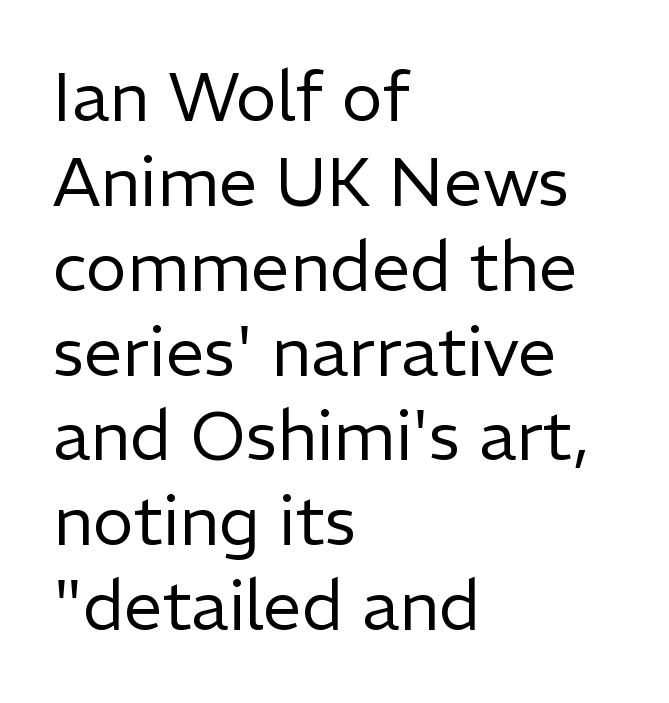
{"serif": "no", "italic": "no", "bold": "no", "weight": "regular", "width": "normal", "stroke_contrast": "low", "x_height": "medium", "monospaced": "no", "underline": "no", "align": "left", "line_spacing_ratio": 1.23, "letter_spacing": "normal", "letter_spacing_em": 0.0, "glyph_px": 69}
